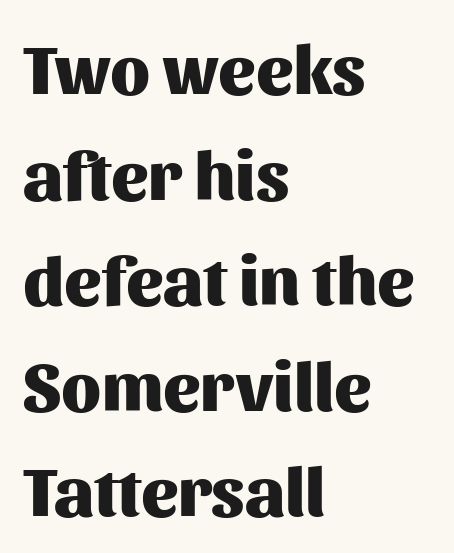
{"serif": "no", "italic": "no", "bold": "yes", "weight": "heavy", "width": "normal", "stroke_contrast": "medium", "x_height": "medium", "monospaced": "no", "underline": "no", "align": "left", "line_spacing": "normal", "line_spacing_ratio": 1.53, "letter_spacing": "normal", "letter_spacing_em": 0.0, "glyph_px": 69}
